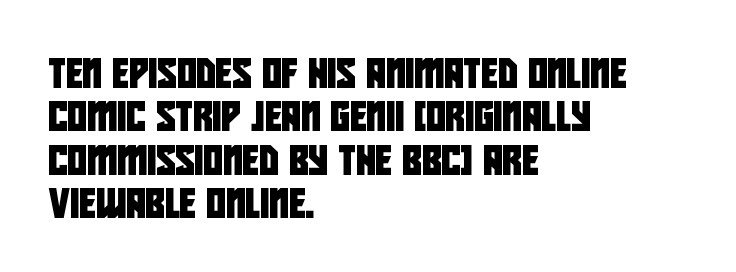
Notice how the passage keeps a crisp vertical edge on the left only. The rendering uses a moderate line-height, typical for paragraphs. Looks like regular typesetting: each glyph gets only the width it needs. Words float on clear page, feet unadorned.
